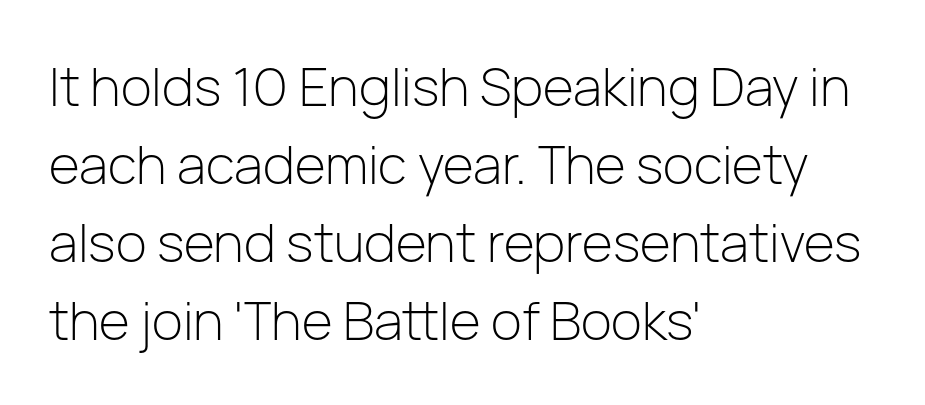
Note the varied advance widths — an 'i' is clearly narrower than an 'm'. The weight would be labelled regular, book, light, or lighter still. Horizontal alignment here is leftward, the default for most running prose. Underlining? Definitely not there. Compared with typical body copy, the letter spacing here is the same. The lettering stays uniformly vertical, giving the passage a roman look.
